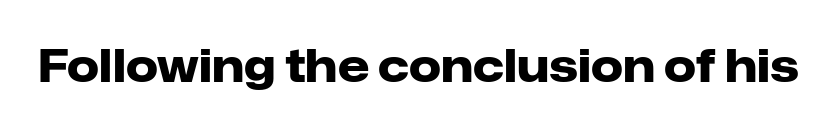
{"serif": "no", "italic": "no", "bold": "yes", "weight": "heavy", "width": "normal", "stroke_contrast": "low", "x_height": "medium", "monospaced": "no", "underline": "no", "letter_spacing": "normal", "letter_spacing_em": 0.0, "glyph_px": 45}
